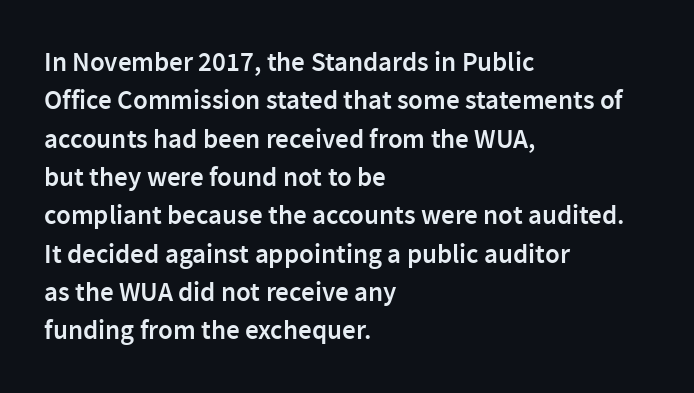
The lines in this sample share a left origin and differ only in where they stop. Does the leading feel generous? No, just average. Bare-footed words on every line. These lines were composed using upright roman letters.
